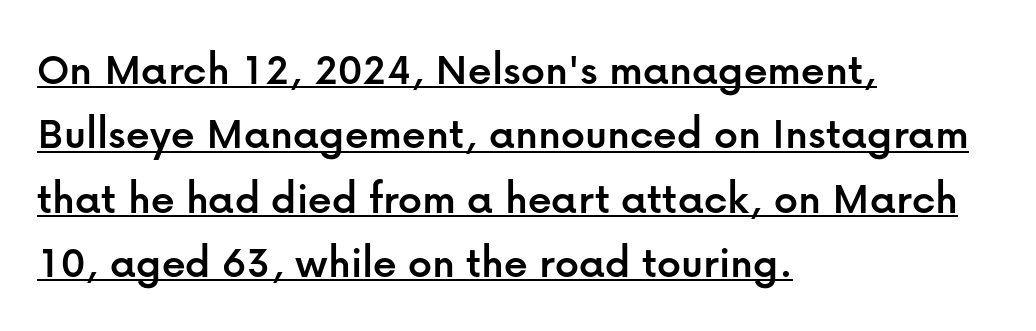
{"serif": "no", "italic": "no", "width": "normal", "stroke_contrast": "low", "x_height": "medium", "monospaced": "no", "underline": "yes", "align": "left", "line_spacing": "normal", "line_spacing_ratio": 1.37, "letter_spacing": "normal", "letter_spacing_em": 0.0, "glyph_px": 47}
